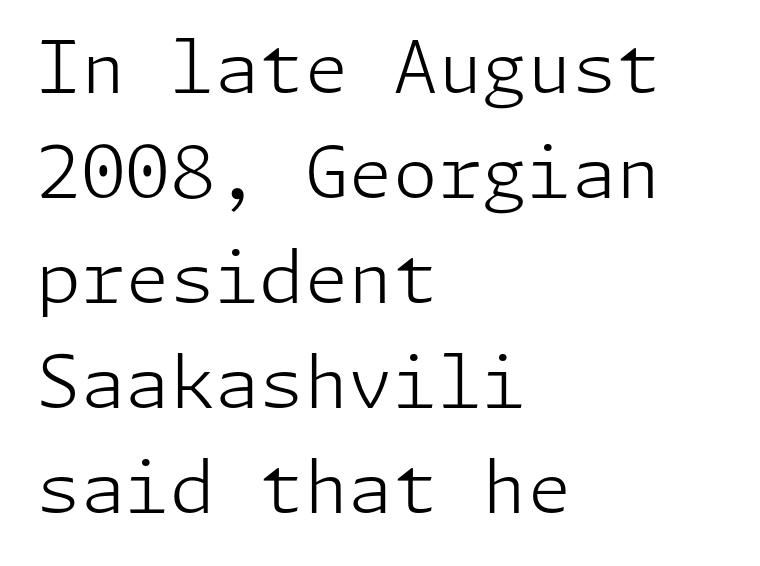
This sample keeps an unexceptional amount of space between lines. If you drew a ruler down the left edge, every line would touch it. The strip under each line holds only bare page. Grotesque or geometric, the face here clearly has no serifs. Students, note that the glyphs here touch the page at normal intervals.
